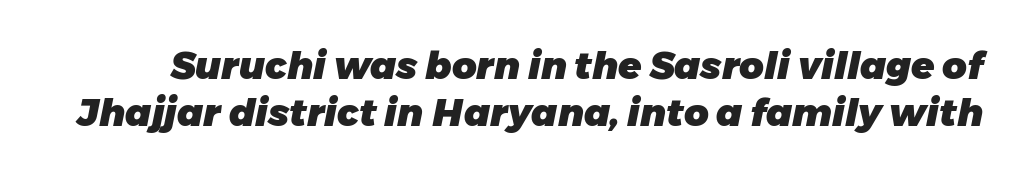
{"italic": "yes", "lean": "right", "slant_degrees": 11, "bold": "yes", "weight": "heavy", "width": "normal", "stroke_contrast": "low", "x_height": "medium", "monospaced": "no", "underline": "no", "line_spacing": "normal", "line_spacing_ratio": 1.25, "letter_spacing": "normal", "letter_spacing_em": 0.0, "glyph_px": 38}
